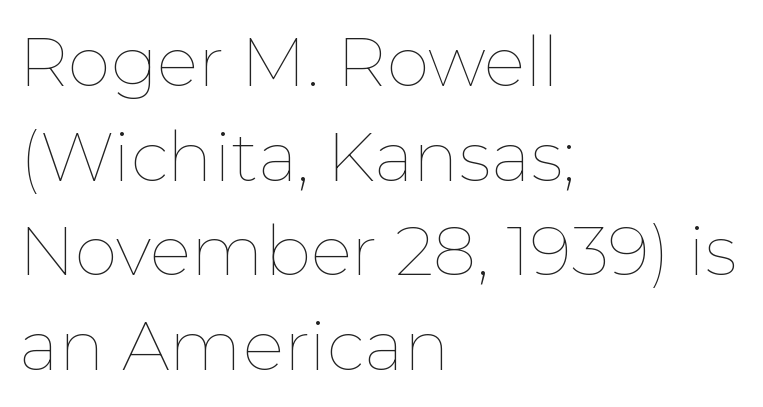
The image shows 69 px thin type, upright; set left-aligned, normal line spacing (1.37x), normal letter spacing, not underlined; low stroke contrast and a medium x-height.
